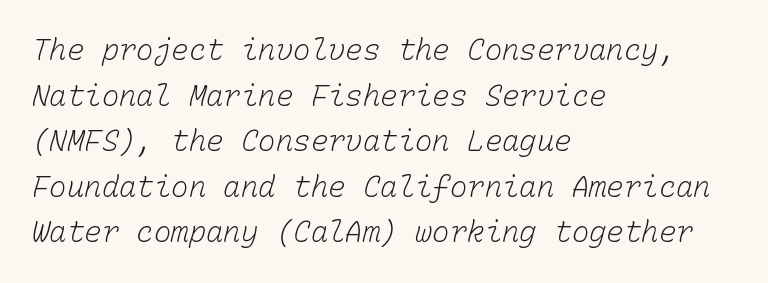
The image shows 29 px light type, monospaced; set left-aligned, normal line spacing (1.57x), normal letter spacing, not underlined; low stroke contrast and a medium x-height.
